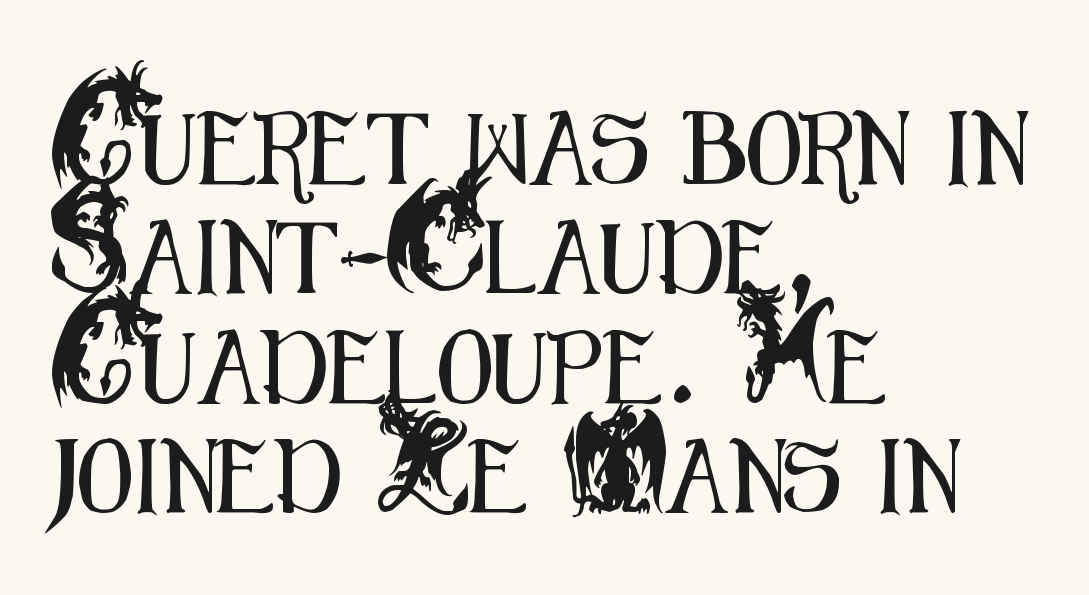
Words float on clear page, feet unadorned. The glyphs in this specimen are sans serif. The ragged edge is on the right, which tells us the setting is flush left. The space between consecutive lines is moderate. The letters sit at their default tracking, neither squeezed nor spread.
